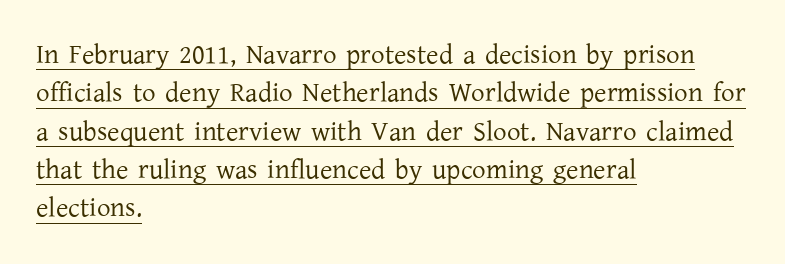
Reading down the column, the eye jumps a familiar distance to each next line. The lines in this sample share a left origin and differ only in where they stop. The font's upright variant was chosen for this text. Compared with undecorated copy, this sample adds a rule below the words. Nobody touched the tracking dial on this one.
